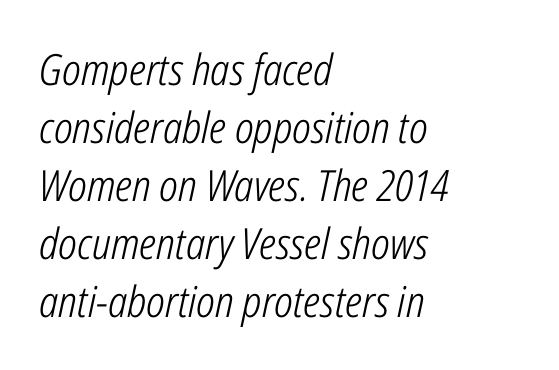
Q: Is the text bold? A: No.
Q: Is the text italic (slanted)? A: Yes, it leans right by about 12 degrees.
Q: Is the text underlined? A: No.
Q: How is the paragraph aligned? A: Left-aligned.
Q: Is the spacing between letters normal or unusually wide? A: Normal.
Q: Is the spacing between lines tight, normal or loose? A: Normal.
Q: Width (condensed, normal, or wide)? A: Condensed.
Q: Stroke contrast? A: Low.
Q: x-height? A: Medium.
Q: Monospaced? A: No.
